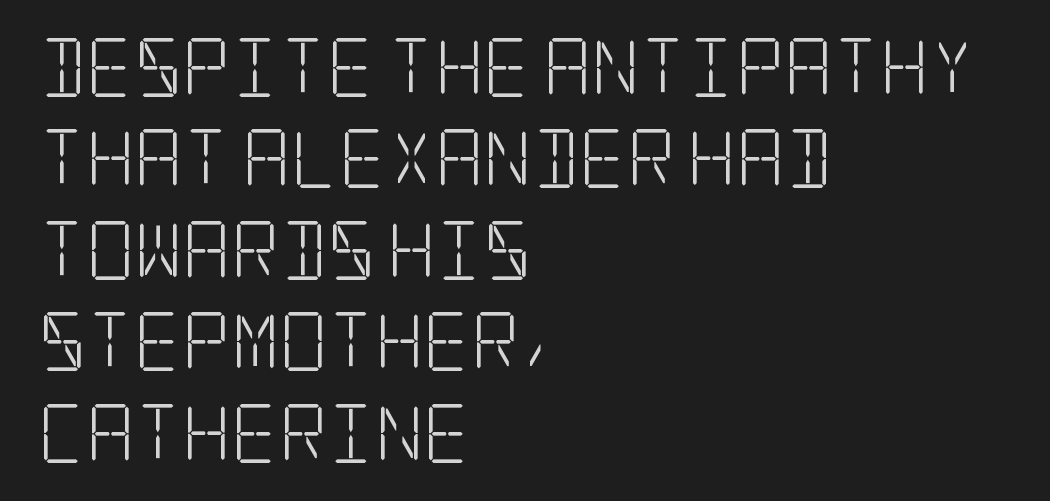
The image shows 59 px light, condensed serif type, upright; set left-aligned, normal line spacing (1.55x), normal letter spacing, not underlined; low stroke contrast and a large x-height.
